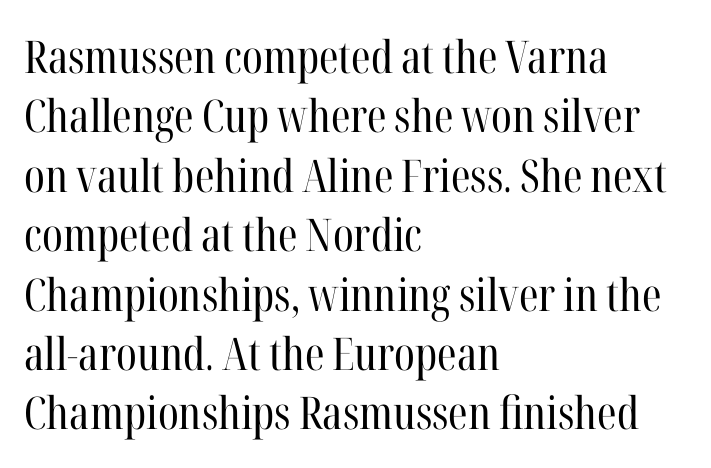
Short and long lines alike share a common starting point at left. This is the regular roman posture of the typeface. Successive baselines arrive at the customary interval. The strokes carry an ordinary text weight at most.
